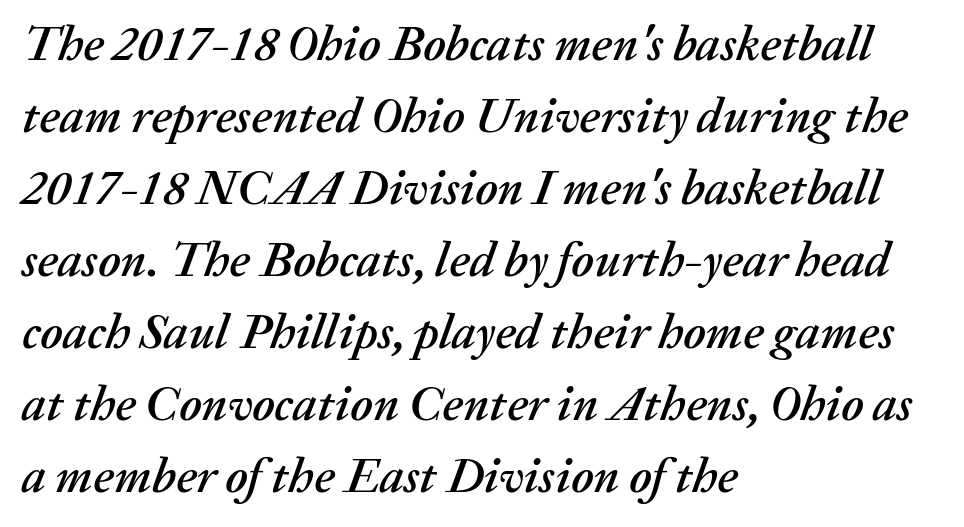
It's the slanting kind of type. The paragraph has a hard left edge and a soft right edge. Here the designer chose a conventional face with non-uniform glyph widths. If you measured baseline to baseline, you'd find a middling distance. Nobody touched the tracking dial on this one.
